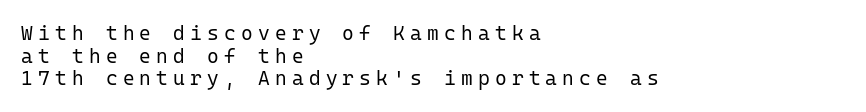
{"italic": "no", "bold": "no", "underline": "no", "align": "left", "line_spacing": "tight", "line_spacing_ratio": 1.13, "letter_spacing": "wide", "letter_spacing_em": 0.26, "glyph_px": 20}
